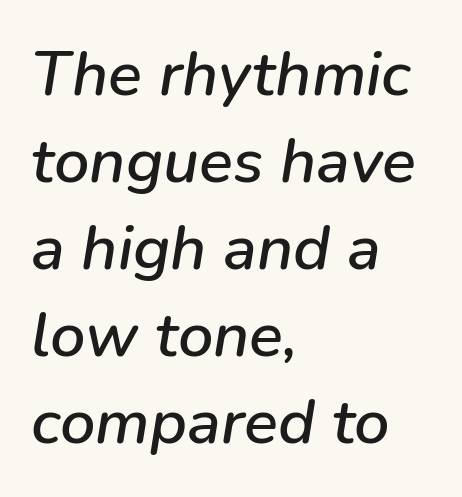
{"italic": "yes", "lean": "right", "slant_degrees": 9, "width": "normal", "stroke_contrast": "low", "x_height": "medium", "monospaced": "no", "underline": "no", "align": "left", "line_spacing": "normal", "line_spacing_ratio": 1.38, "letter_spacing": "normal", "letter_spacing_em": 0.0, "glyph_px": 63}
